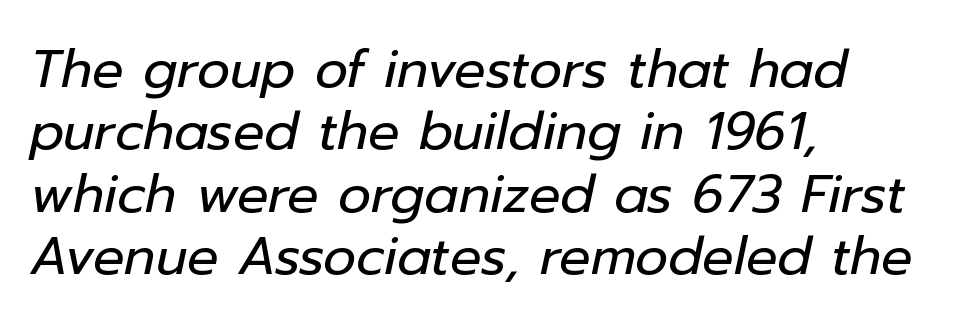
The letters advance in unequal steps, a hallmark of proportional type. Left-aligned paragraph, ragged on the right. Caption: face not bold, strokes unweighted. The area under the type is left untouched. The rendering keeps characters at their native spacing.
